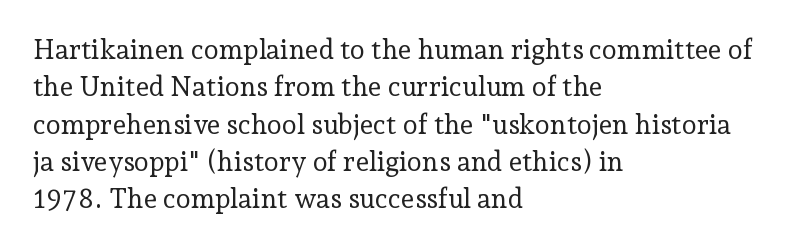
The image shows 27 px text type, upright; set left-aligned, normal line spacing (1.38x), normal letter spacing, not underlined.
